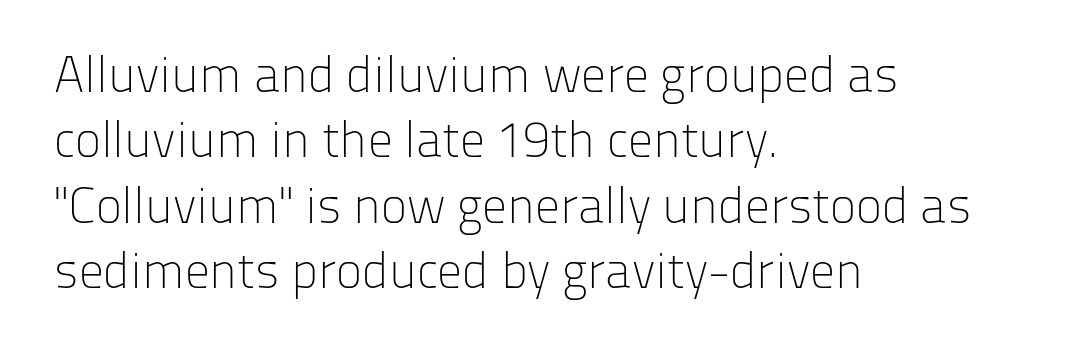
Q: Is the text bold? A: No.
Q: Is the text italic (slanted)? A: No, it is upright.
Q: Is the typeface a serif or a sans-serif typeface? A: Sans-serif.
Q: Is the text underlined? A: No.
Q: How is the paragraph aligned? A: Left-aligned.
Q: Is the spacing between letters normal or unusually wide? A: Normal.
Q: Is the spacing between lines tight, normal or loose? A: Normal.
Q: Width (condensed, normal, or wide)? A: Normal.
Q: Stroke contrast? A: Low.
Q: x-height? A: Medium.
Q: Monospaced? A: No.
